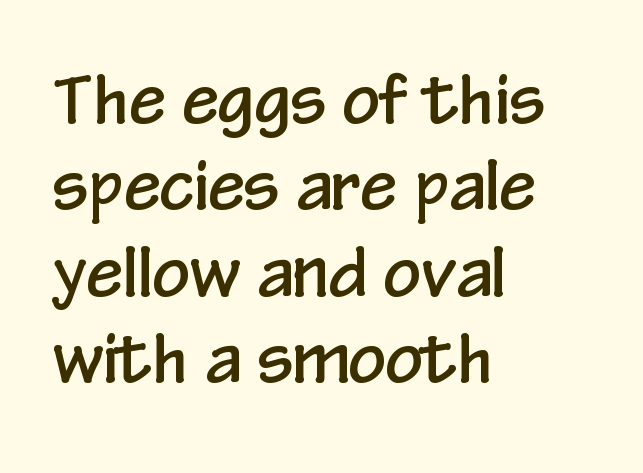
{"serif": "no", "italic": "no", "width": "condensed", "stroke_contrast": "low", "x_height": "medium", "monospaced": "no", "underline": "no", "align": "left", "line_spacing": "normal", "line_spacing_ratio": 1.31, "letter_spacing": "normal", "letter_spacing_em": 0.0, "glyph_px": 66}
